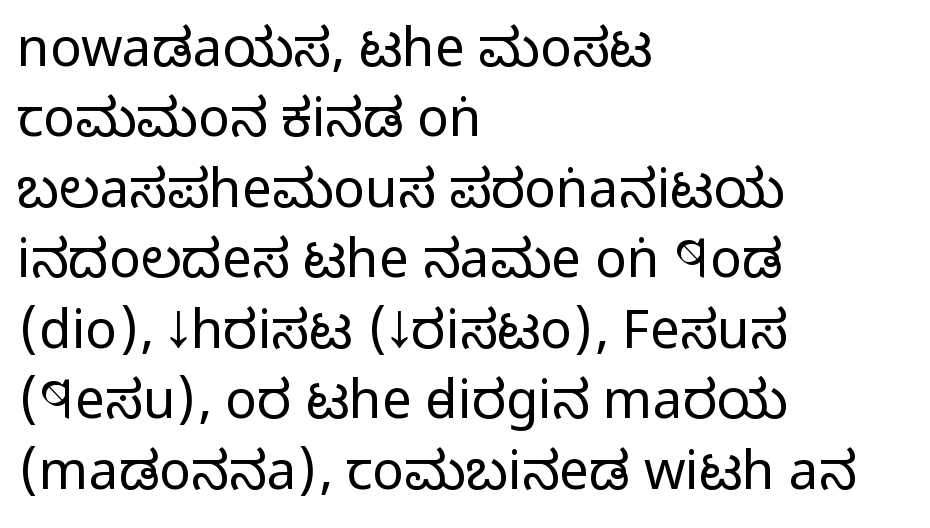
Here the glyphs are tracked normally, forming tight word shapes. You could not count columns in this text — the font is proportionally spaced. Vertically, the passage feels balanced, rows spaced as you'd expect. Weight: not bold — regular or lighter. A sans-serif font was chosen for this passage. A classic flush-left, rag-right setting is used for this passage.
